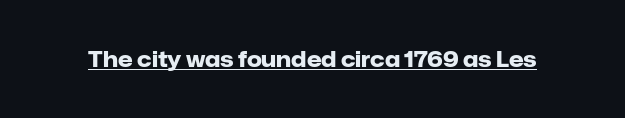
Q: Is the text bold? A: Yes.
Q: Is the text italic (slanted)? A: No, it is upright.
Q: Is the text underlined? A: Yes.
Q: Is the spacing between letters normal or unusually wide? A: Normal.
